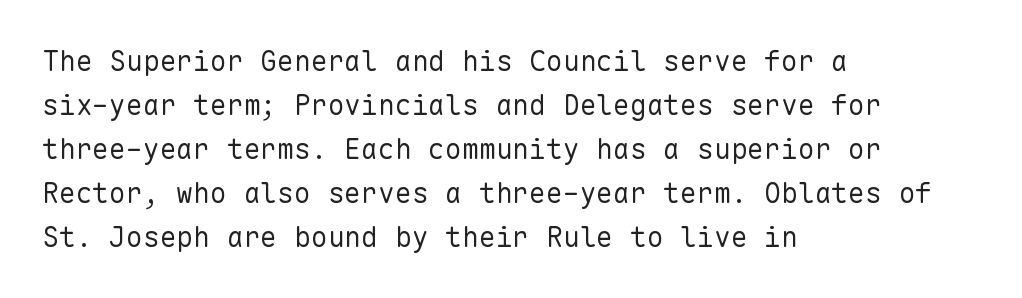
Q: Is the text bold? A: No.
Q: Is the text italic (slanted)? A: No, it is upright.
Q: Is the typeface a serif or a sans-serif typeface? A: Sans-serif.
Q: Is the text underlined? A: No.
Q: How is the paragraph aligned? A: Left-aligned.
Q: Is the spacing between letters normal or unusually wide? A: Normal.
Q: Is the spacing between lines tight, normal or loose? A: Normal.
Q: Width (condensed, normal, or wide)? A: Normal.
Q: Stroke contrast? A: Low.
Q: x-height? A: Medium.
Q: Monospaced? A: Yes.
